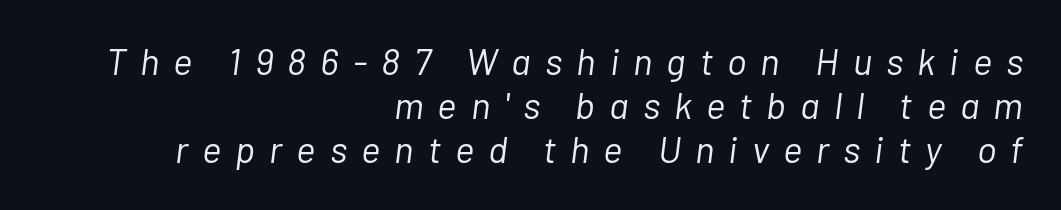
Q: Is the text bold? A: No.
Q: Is the text italic (slanted)? A: Yes, it leans right by about 7 degrees.
Q: Is the text underlined? A: No.
Q: How is the paragraph aligned? A: Right-aligned.
Q: Is the spacing between letters normal or unusually wide? A: Unusually wide.
Q: Width (condensed, normal, or wide)? A: Normal.
Q: Stroke contrast? A: Low.
Q: x-height? A: Medium.
Q: Monospaced? A: No.
